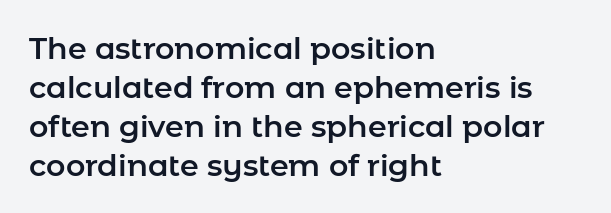
{"serif": "no", "italic": "no", "width": "normal", "stroke_contrast": "low", "x_height": "medium", "monospaced": "no", "underline": "no", "align": "left", "line_spacing": "normal", "line_spacing_ratio": 1.3, "letter_spacing": "normal", "letter_spacing_em": 0.0, "glyph_px": 30}
